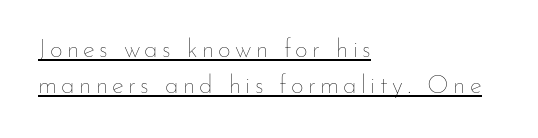
The strokes are not fattened; the text isn't bold. The rendering uses a moderate line-height, typical for paragraphs. The specimen includes a rule beneath the text block's lines. The compositor pushed each line to the left boundary. This is the regular roman posture of the typeface.
